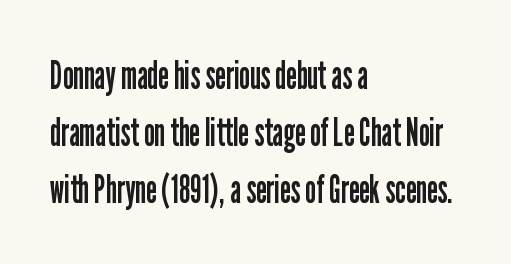
Q: Is the text bold? A: No.
Q: Is the text italic (slanted)? A: No, it is upright.
Q: Is the typeface a serif or a sans-serif typeface? A: Sans-serif.
Q: Is the text underlined? A: No.
Q: How is the paragraph aligned? A: Left-aligned.
Q: Is the spacing between letters normal or unusually wide? A: Normal.
Q: Is the spacing between lines tight, normal or loose? A: Normal.
Q: Width (condensed, normal, or wide)? A: Condensed.
Q: Stroke contrast? A: Low.
Q: x-height? A: Medium.
Q: Monospaced? A: No.
